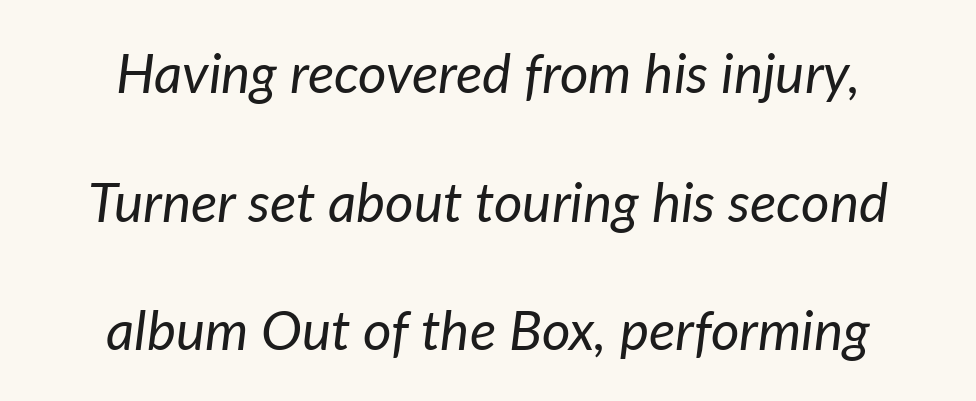
{"italic": "yes", "lean": "right", "slant_degrees": 7, "bold": "no", "weight": "regular", "width": "normal", "stroke_contrast": "low", "x_height": "medium", "monospaced": "no", "underline": "no", "align": "center", "line_spacing": "loose", "line_spacing_ratio": 2.34, "letter_spacing": "normal", "letter_spacing_em": 0.0, "glyph_px": 55}
